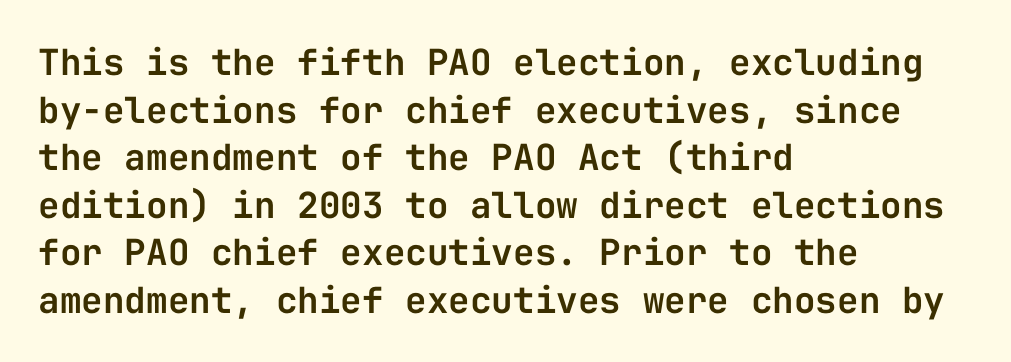
The image shows 36 px sans-serif type, upright, monospaced; set left-aligned, normal line spacing (1.32x), normal letter spacing, not underlined; low stroke contrast and a medium x-height.
